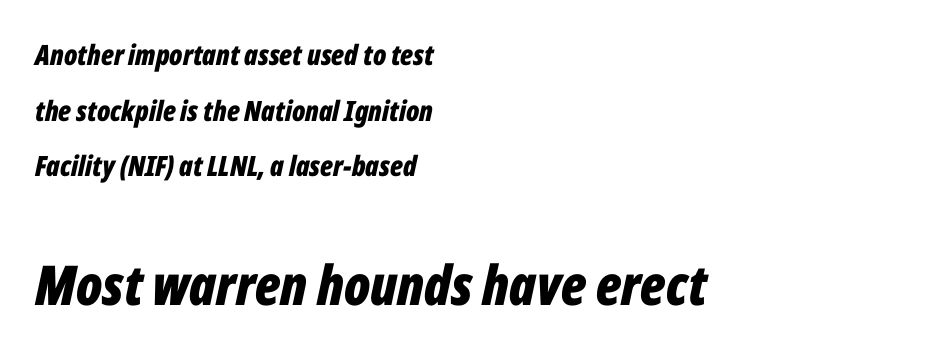
Q: Is the text bold? A: Yes.
Q: Is the text italic (slanted)? A: Yes, it leans right by about 12 degrees.
Q: Is the text underlined? A: No.
Q: How is the paragraph aligned? A: Left-aligned.
Q: Is the spacing between letters normal or unusually wide? A: Normal.
Q: Is the spacing between lines tight, normal or loose? A: Loose.
Q: Which block of text is set in a larger size, the first (top) or the second (bottom)? A: The second (bottom) one.
Q: Width (condensed, normal, or wide)? A: Condensed.
Q: Stroke contrast? A: Low.
Q: x-height? A: Medium.
Q: Monospaced? A: No.
